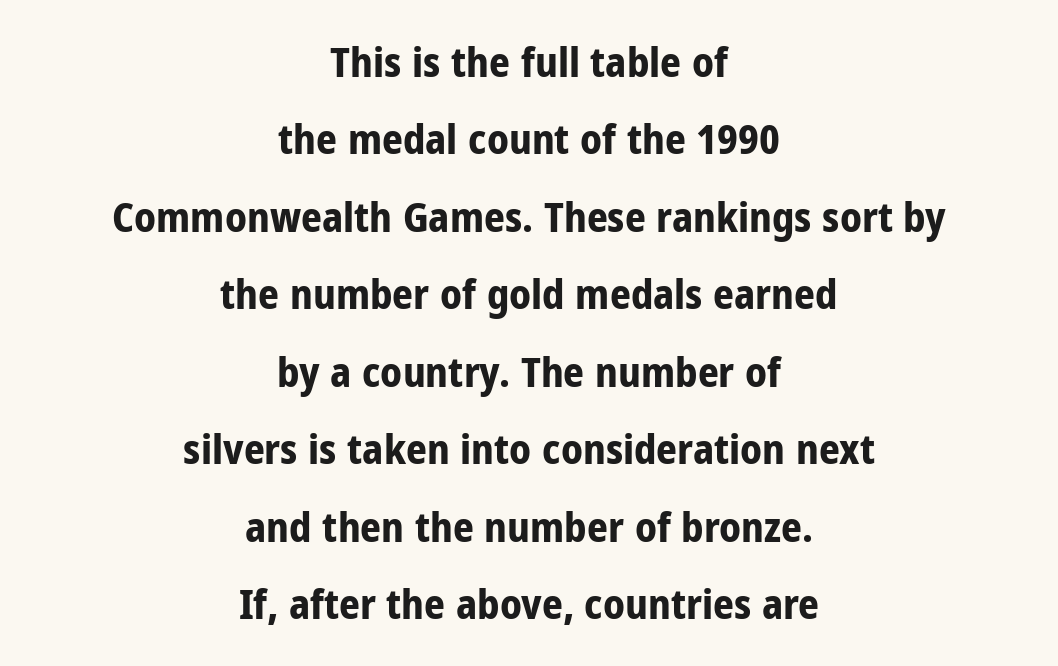
The image shows 41 px bold, condensed sans-serif type, upright; set centered, line spacing 1.89x, normal letter spacing, not underlined; low stroke contrast and a medium x-height.
